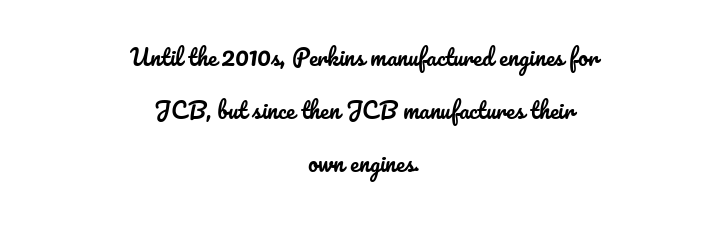
Q: Is the text italic (slanted)? A: Yes.
Q: Is the text underlined? A: No.
Q: How is the paragraph aligned? A: Centered.
Q: Is the spacing between letters normal or unusually wide? A: Normal.
Q: Is the spacing between lines tight, normal or loose? A: Loose.
